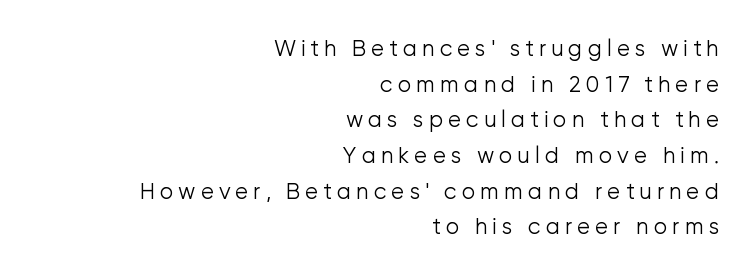
Q: Is the text bold? A: No.
Q: Is the text italic (slanted)? A: No, it is upright.
Q: Is the text underlined? A: No.
Q: How is the paragraph aligned? A: Right-aligned.
Q: Is the spacing between letters normal or unusually wide? A: Unusually wide.
Q: Is the spacing between lines tight, normal or loose? A: Normal.
